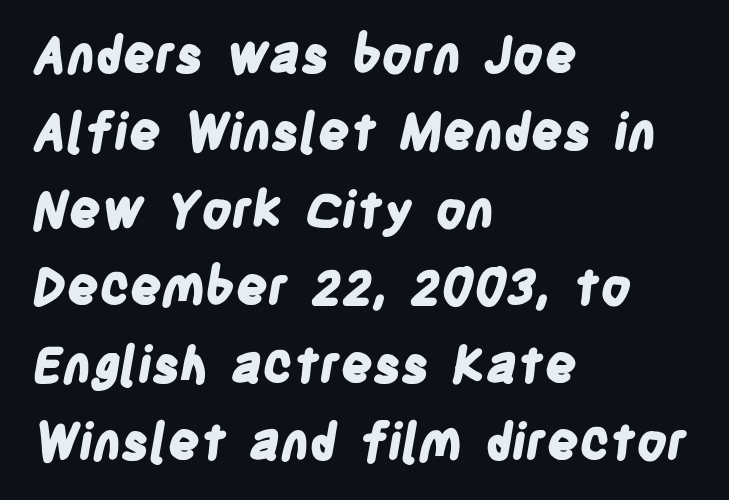
Is the letter spacing exaggerated? No — it looks like the ordinary default. Varying glyph widths throughout — classic text-font behaviour. The passage shown is not underscored anywhere. One-word summary of the alignment: left. A normal amount of white space separates one row of letters from the next. Pretty heavy lettering here — definitely bold.
